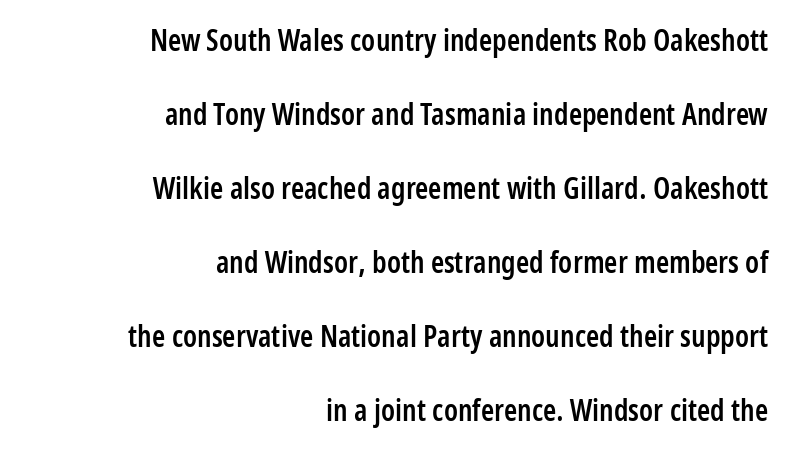
Q: Is the text bold? A: Semi-bold.
Q: Is the text italic (slanted)? A: No, it is upright.
Q: Is the typeface a serif or a sans-serif typeface? A: Sans-serif.
Q: Is the text underlined? A: No.
Q: How is the paragraph aligned? A: Right-aligned.
Q: Is the spacing between letters normal or unusually wide? A: Normal.
Q: Is the spacing between lines tight, normal or loose? A: Loose.
Q: Width (condensed, normal, or wide)? A: Condensed.
Q: Stroke contrast? A: Low.
Q: x-height? A: Medium.
Q: Monospaced? A: No.
